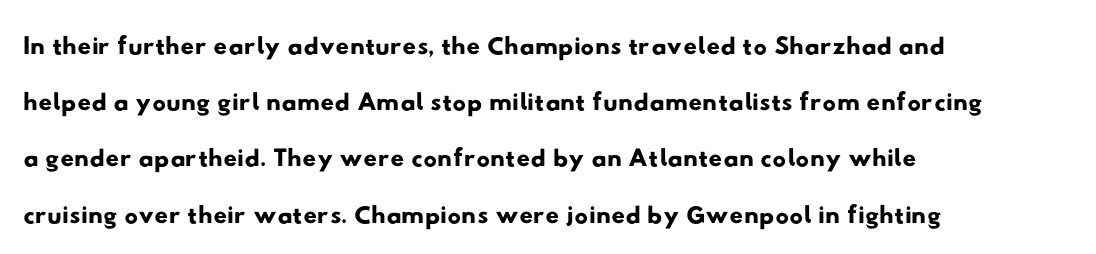
{"serif": "no", "width": "wide", "stroke_contrast": "low", "x_height": "small", "monospaced": "no", "underline": "no", "align": "left", "line_spacing": "normal", "line_spacing_ratio": 1.48, "letter_spacing": "normal", "letter_spacing_em": 0.0, "glyph_px": 38}
